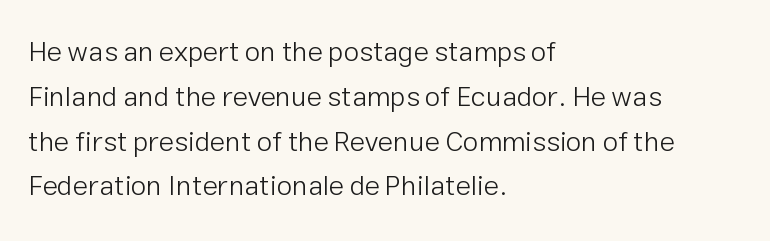
The image shows 28 px light sans-serif type, upright; set left-aligned, normal line spacing (1.6x), normal letter spacing, not underlined; low stroke contrast and a medium x-height.
